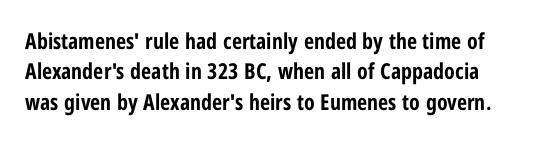
Q: Is the text bold? A: Yes.
Q: Is the text italic (slanted)? A: No, it is upright.
Q: Is the text underlined? A: No.
Q: How is the paragraph aligned? A: Left-aligned.
Q: Is the spacing between letters normal or unusually wide? A: Normal.
Q: Is the spacing between lines tight, normal or loose? A: Normal.
